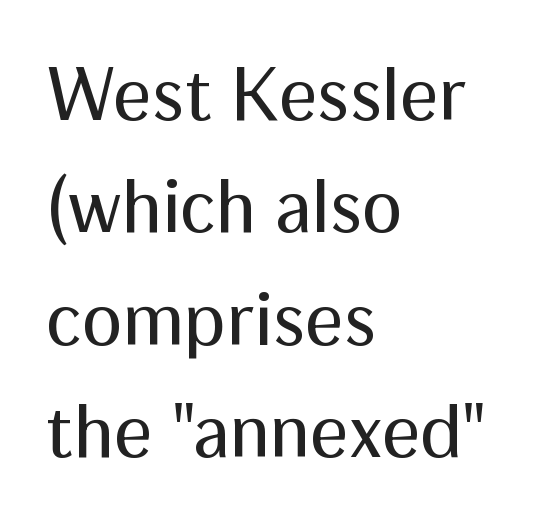
These lines were composed using upright roman letters. Horizontal bands of white between lines are of average thickness. Each word holds together tightly as a unit, with standard inter-letter gaps. Horizontally, the lines are justified to the leading edge only. Is the stroke heavy? The answer is a plain regular-or-lighter. These lines are composed in type without serifs.
